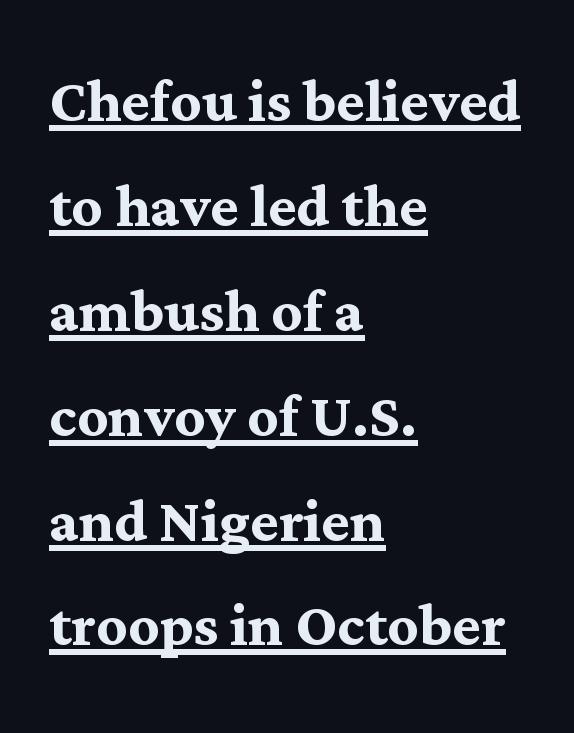
{"serif": "yes", "italic": "no", "bold": "yes", "weight": "semibold", "width": "normal", "stroke_contrast": "medium", "x_height": "medium", "monospaced": "no", "underline": "yes", "align": "left", "line_spacing": "normal", "line_spacing_ratio": 1.38, "letter_spacing": "normal", "letter_spacing_em": 0.0, "glyph_px": 76}
